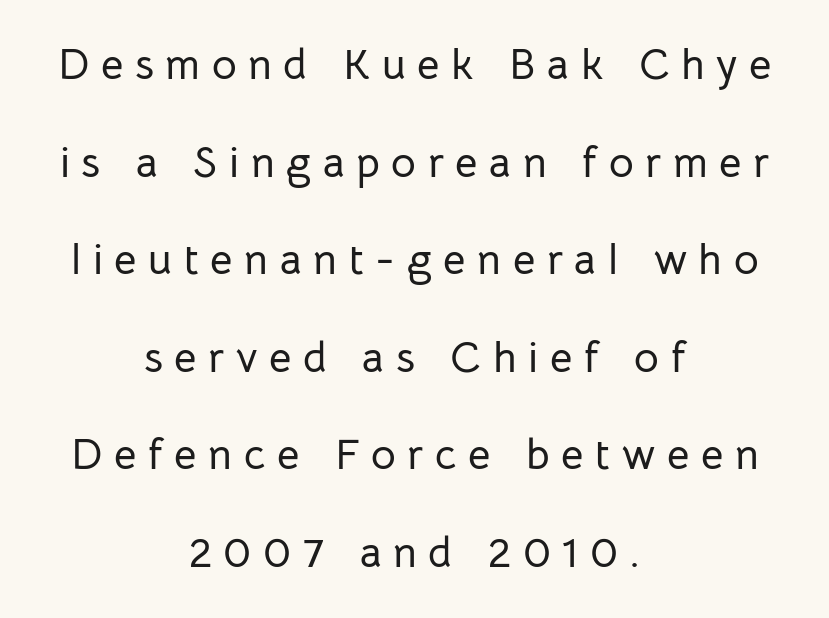
Q: Is the text italic (slanted)? A: No, it is upright.
Q: Is the typeface a serif or a sans-serif typeface? A: Sans-serif.
Q: Is the text underlined? A: No.
Q: How is the paragraph aligned? A: Centered.
Q: Is the spacing between letters normal or unusually wide? A: Unusually wide.
Q: Is the spacing between lines tight, normal or loose? A: Loose.
Q: Width (condensed, normal, or wide)? A: Normal.
Q: Stroke contrast? A: Low.
Q: x-height? A: Medium.
Q: Monospaced? A: No.
